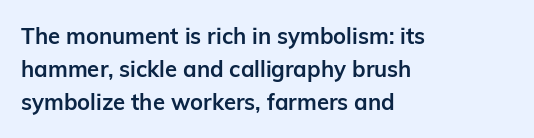
The image shows 22 px bold type, upright; set left-aligned, normal line spacing (1.51x), normal letter spacing, not underlined.
